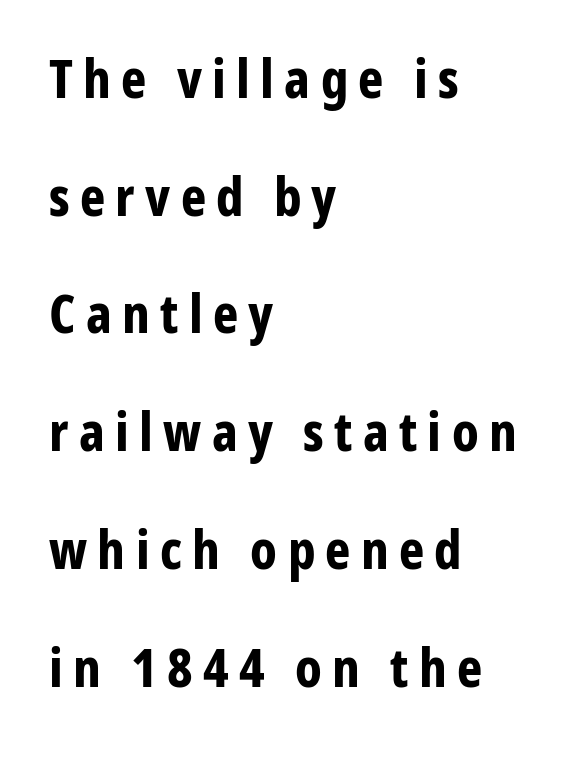
The rendering uses a large line-height, opening up the rows. A bare baseline throughout the passage. Posture: straight, roman, zero tilt. Strokes here are thick enough to call this a true bold. Classification — sans serif. Each letter keeps its own natural width here, so spacing adapts to shape.
